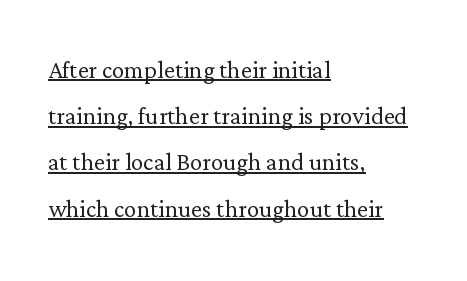
This sample uses a serif face. Observe the ordinary spacing: letters are neighbours, not strangers. No letter is thick-stroked: the sample isn't bold. Which margin do the lines hug? The left one — the right edge is uneven. Rendered with straight, roman letterforms.
